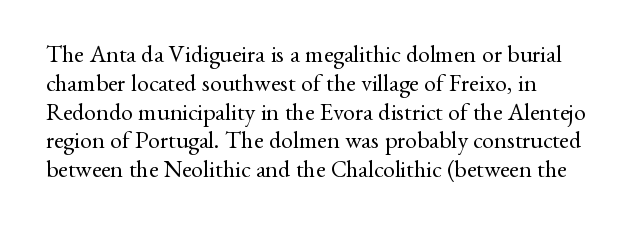
Q: Is the text bold? A: No.
Q: Is the text italic (slanted)? A: No, it is upright.
Q: Is the text underlined? A: No.
Q: Is the spacing between letters normal or unusually wide? A: Normal.
